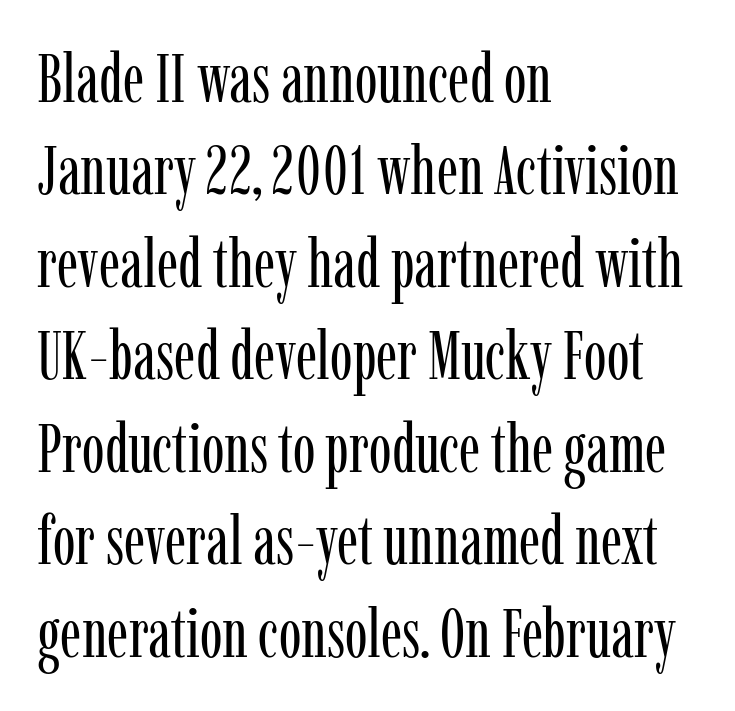
Q: Is the text bold? A: No.
Q: Is the text italic (slanted)? A: No, it is upright.
Q: Is the typeface a serif or a sans-serif typeface? A: Serif.
Q: Is the text underlined? A: No.
Q: How is the paragraph aligned? A: Left-aligned.
Q: Is the spacing between letters normal or unusually wide? A: Normal.
Q: Is the spacing between lines tight, normal or loose? A: Normal.
Q: Width (condensed, normal, or wide)? A: Condensed.
Q: Stroke contrast? A: Low.
Q: x-height? A: Medium.
Q: Monospaced? A: No.
